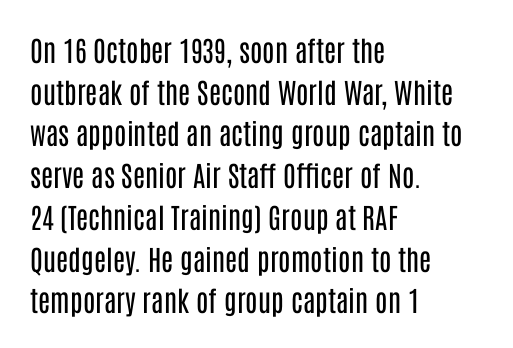
These lines are rendered in a variable-pitch font. The string is rendered with underlining switched off. Leading matches the norm, producing a regular column. The rag falls on the right side of this text block. The face looks like a standard text weight, possibly lighter.
